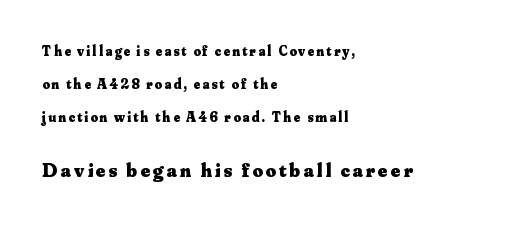
{"italic": "no", "bold": "yes", "underline": "no", "align": "left", "line_spacing": "loose", "line_spacing_ratio": 2.36, "larger_block": "second", "size_ratio": 1.43, "glyph_px": 20}
